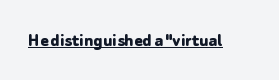
The image shows 20 px bold type, upright; set normal letter spacing, underlined.
